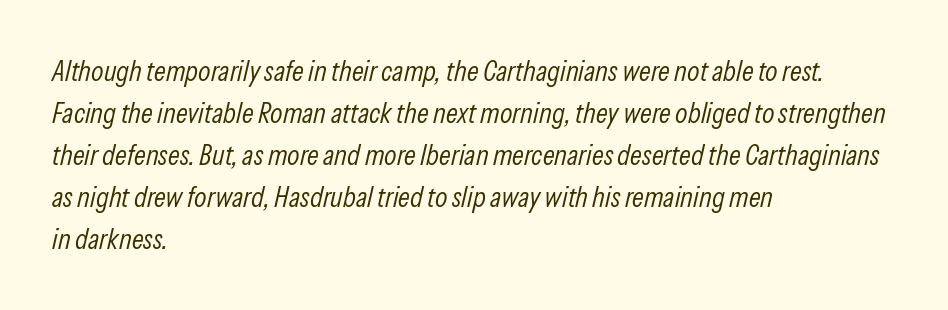
{"italic": "yes", "lean": "right", "slant_degrees": 13, "bold": "no", "weight": "light", "width": "condensed", "stroke_contrast": "low", "x_height": "medium", "monospaced": "no", "underline": "no", "align": "left", "line_spacing": "normal", "line_spacing_ratio": 1.45, "letter_spacing": "normal", "letter_spacing_em": 0.0, "glyph_px": 29}
